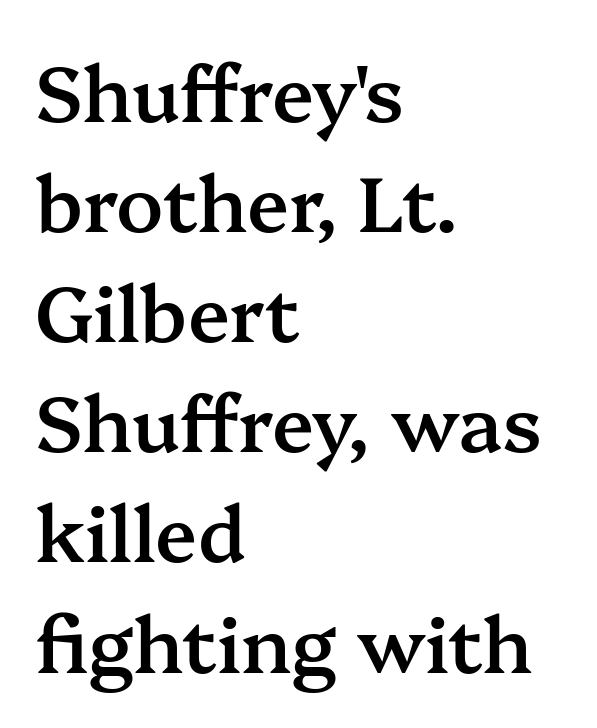
Q: Is the text bold? A: Semi-bold.
Q: Is the text italic (slanted)? A: No, it is upright.
Q: Is the typeface a serif or a sans-serif typeface? A: Serif.
Q: Is the text underlined? A: No.
Q: How is the paragraph aligned? A: Left-aligned.
Q: Is the spacing between letters normal or unusually wide? A: Normal.
Q: Is the spacing between lines tight, normal or loose? A: Normal.
Q: Width (condensed, normal, or wide)? A: Normal.
Q: Stroke contrast? A: Medium.
Q: x-height? A: Medium.
Q: Monospaced? A: No.
